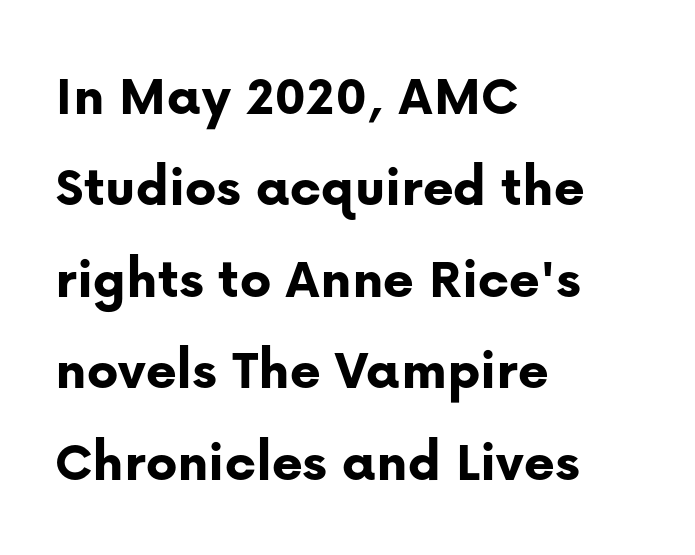
The image shows 59 px bold sans-serif type, upright; set left-aligned, normal line spacing (1.55x), normal letter spacing, not underlined; low stroke contrast and a medium x-height.
